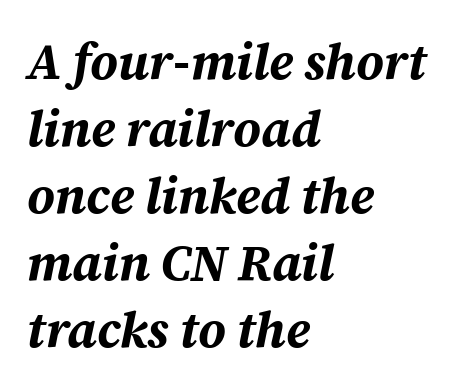
Q: Is the text bold? A: Yes.
Q: Is the text italic (slanted)? A: Yes, it leans right by about 12 degrees.
Q: Is the text underlined? A: No.
Q: How is the paragraph aligned? A: Left-aligned.
Q: Is the spacing between letters normal or unusually wide? A: Normal.
Q: Is the spacing between lines tight, normal or loose? A: Normal.
Q: Width (condensed, normal, or wide)? A: Normal.
Q: Stroke contrast? A: Medium.
Q: x-height? A: Medium.
Q: Monospaced? A: No.
